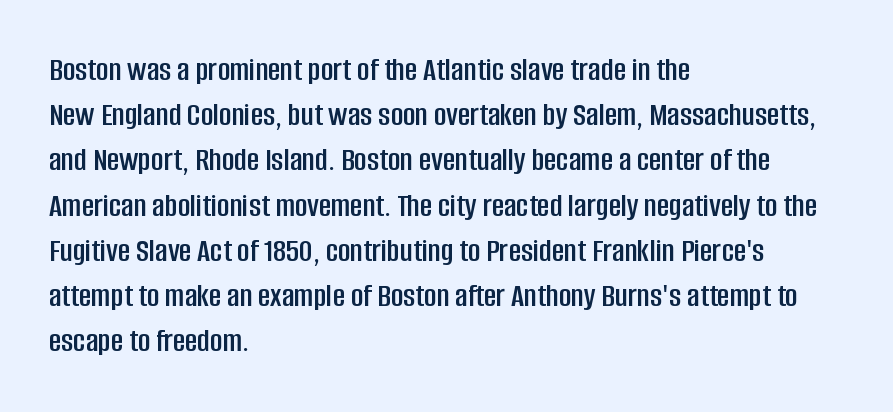
The image shows 34 px condensed sans-serif type, upright; set left-aligned, normal line spacing (1.33x), normal letter spacing, not underlined; low stroke contrast and a large x-height.
